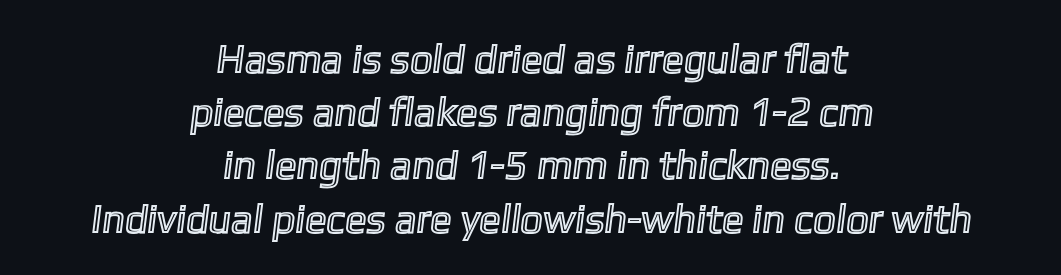
Q: Is the text underlined? A: No.
Q: How is the paragraph aligned? A: Centered.
Q: Is the spacing between letters normal or unusually wide? A: Normal.
Q: Is the spacing between lines tight, normal or loose? A: Normal.
Q: Width (condensed, normal, or wide)? A: Normal.
Q: x-height? A: Medium.
Q: Monospaced? A: No.
